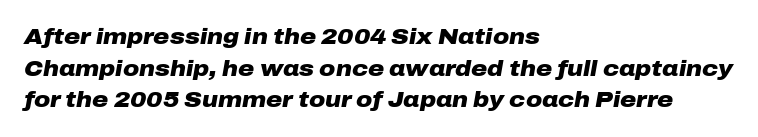
The image shows 22 px bold type, italic (leaning right); set left-aligned, normal line spacing (1.44x), normal letter spacing, not underlined.
